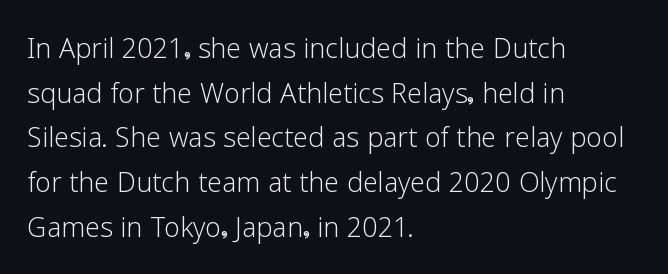
It's the straight-up-and-down kind of type. Type without underlining. Tracking value appears to be zero — textbook default spacing. The passage shown is not bold in any degree.
